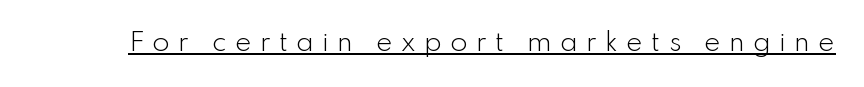
The image shows 25 px text type, upright; set unusually wide letter spacing (+0.33 em), underlined.
